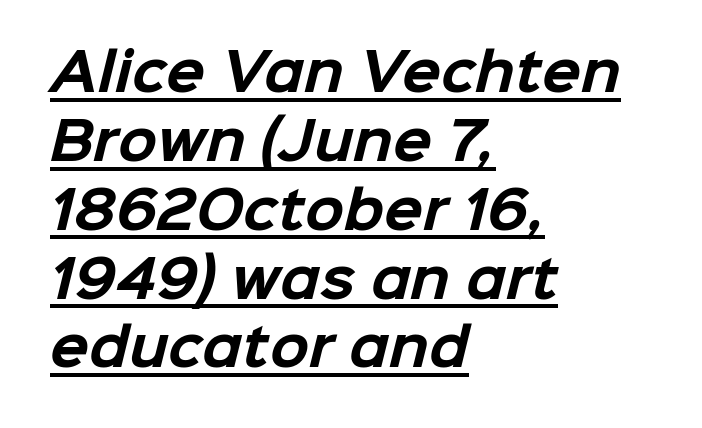
The passage shown is emphatically bold. The letters advance in unequal steps, a hallmark of proportional type. Spacing between characters is what you'd get straight out of the box. Successive baselines arrive at the customary interval.
